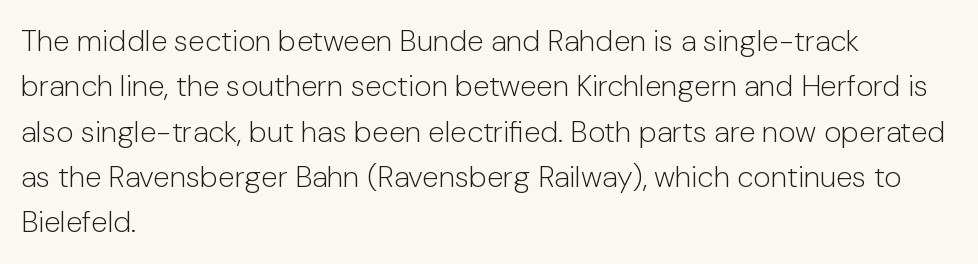
Q: Is the text bold? A: No.
Q: Is the text italic (slanted)? A: No, it is upright.
Q: Is the typeface a serif or a sans-serif typeface? A: Sans-serif.
Q: Is the text underlined? A: No.
Q: How is the paragraph aligned? A: Left-aligned.
Q: Is the spacing between letters normal or unusually wide? A: Normal.
Q: Is the spacing between lines tight, normal or loose? A: Normal.
Q: Width (condensed, normal, or wide)? A: Normal.
Q: Stroke contrast? A: Low.
Q: x-height? A: Medium.
Q: Monospaced? A: No.
